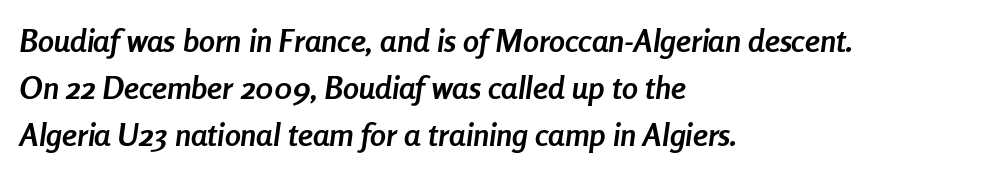
The designer left line spacing at the default. The passage shown is typed in a proportional face where columns would drift. The rendering uses a bold face; every stroke is thick and dark. The foot of each line stays bare and open.
